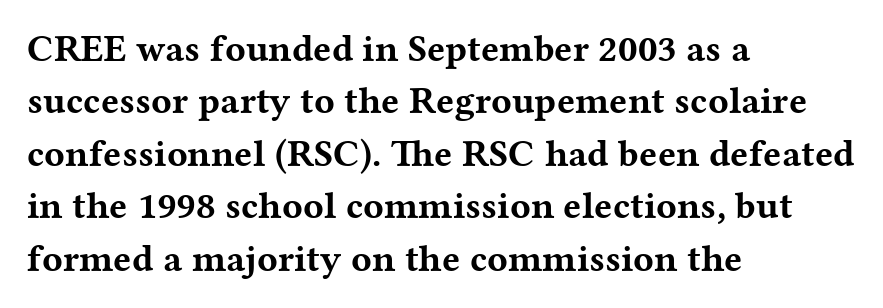
The image shows 38 px bold, wide serif type, upright; set left-aligned, normal line spacing (1.38x), normal letter spacing, not underlined; medium stroke contrast and a medium x-height.
